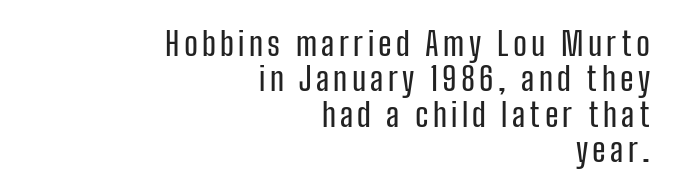
The line-height multiplier appears low, near solid setting. Plain, unruled lines of type. Varying glyph widths throughout — classic text-font behaviour. Typographically, this falls in the sans-serif category.
